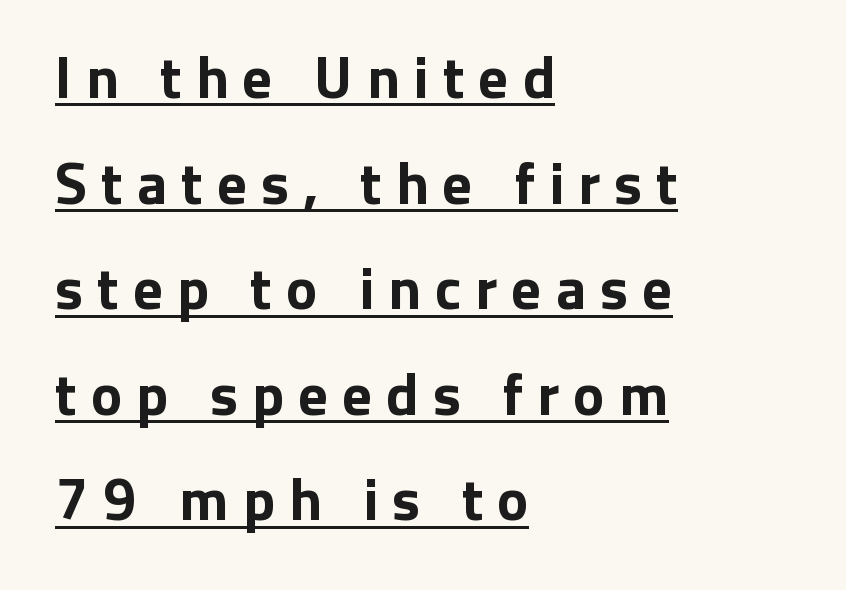
Q: Is the text bold? A: Yes.
Q: Is the text italic (slanted)? A: No, it is upright.
Q: Is the typeface a serif or a sans-serif typeface? A: Sans-serif.
Q: Is the text underlined? A: Yes.
Q: How is the paragraph aligned? A: Left-aligned.
Q: Is the spacing between letters normal or unusually wide? A: Unusually wide.
Q: Width (condensed, normal, or wide)? A: Normal.
Q: Stroke contrast? A: Low.
Q: x-height? A: Medium.
Q: Monospaced? A: No.
